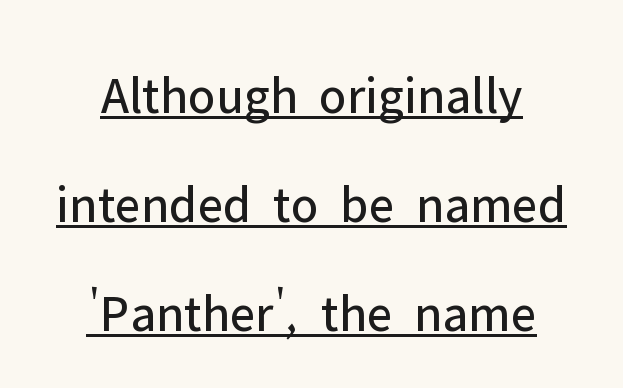
The lettering stays uniformly vertical, giving the passage a roman look. What decoration does the sample have? An underline. Students, observe: this is what heavily led, spacious text looks like. Check where the strokes stop: nothing finishes them off — pure sans. The text block is weighted toward neither margin, spreading evenly from the middle. The rendering uses natural spacing where letterforms have individual widths.
